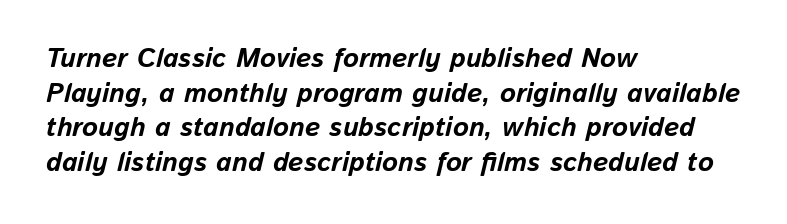
Is the block centered? No — it sits flush against the left margin. On the weight axis this lands at bold, roughly 700. The axis of the letterforms is tilted away from vertical. The letterforms sit shoulder to shoulder at normal distance. Has an underline been added? It has not.
